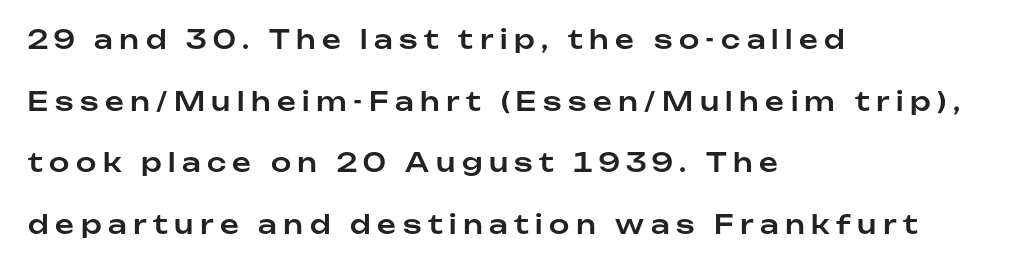
{"italic": "no", "underline": "no", "align": "left", "line_spacing": "loose", "line_spacing_ratio": 2.37, "letter_spacing": "wide", "letter_spacing_em": 0.25, "glyph_px": 26}
